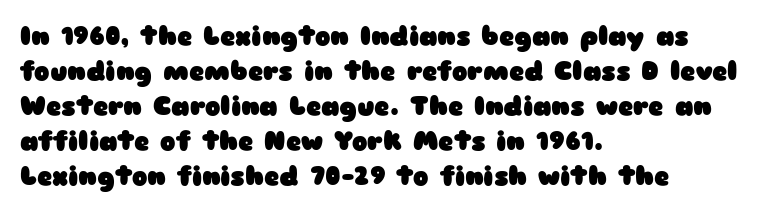
Q: Is the text bold? A: Yes.
Q: Is the text italic (slanted)? A: No, it is upright.
Q: Is the text underlined? A: No.
Q: How is the paragraph aligned? A: Left-aligned.
Q: Is the spacing between letters normal or unusually wide? A: Normal.
Q: Is the spacing between lines tight, normal or loose? A: Normal.
